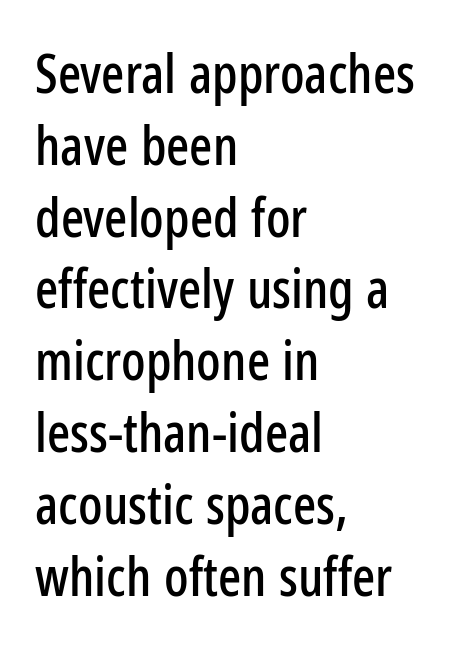
Q: Is the text italic (slanted)? A: No, it is upright.
Q: Is the typeface a serif or a sans-serif typeface? A: Sans-serif.
Q: Is the text underlined? A: No.
Q: How is the paragraph aligned? A: Left-aligned.
Q: Is the spacing between letters normal or unusually wide? A: Normal.
Q: Is the spacing between lines tight, normal or loose? A: Normal.
Q: Width (condensed, normal, or wide)? A: Condensed.
Q: Stroke contrast? A: Low.
Q: x-height? A: Medium.
Q: Monospaced? A: No.
